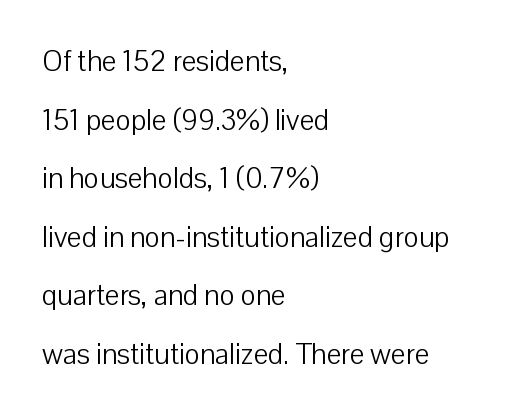
Q: Is the text bold? A: No.
Q: Is the text italic (slanted)? A: No, it is upright.
Q: Is the typeface a serif or a sans-serif typeface? A: Sans-serif.
Q: Is the text underlined? A: No.
Q: How is the paragraph aligned? A: Left-aligned.
Q: Is the spacing between letters normal or unusually wide? A: Normal.
Q: Is the spacing between lines tight, normal or loose? A: Loose.
Q: Width (condensed, normal, or wide)? A: Normal.
Q: Stroke contrast? A: Low.
Q: x-height? A: Medium.
Q: Monospaced? A: No.
